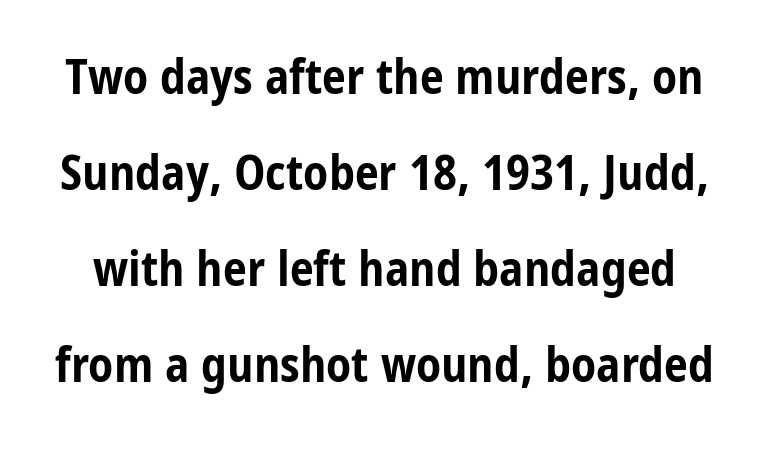
Q: Is the text bold? A: Yes.
Q: Is the text italic (slanted)? A: No, it is upright.
Q: Is the typeface a serif or a sans-serif typeface? A: Sans-serif.
Q: Is the text underlined? A: No.
Q: Is the spacing between letters normal or unusually wide? A: Normal.
Q: Is the spacing between lines tight, normal or loose? A: Loose.
Q: Width (condensed, normal, or wide)? A: Condensed.
Q: Stroke contrast? A: Low.
Q: x-height? A: Medium.
Q: Monospaced? A: No.
